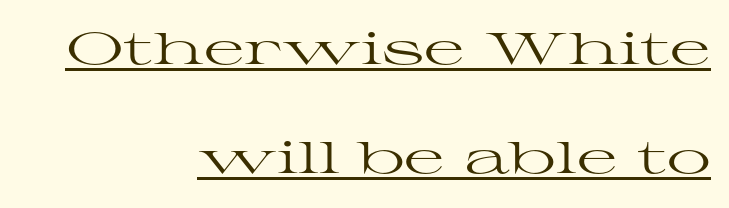
{"serif": "yes", "italic": "no", "bold": "no", "weight": "regular", "width": "wide", "stroke_contrast": "high", "x_height": "medium", "monospaced": "no", "underline": "yes", "align": "right", "line_spacing": "loose", "line_spacing_ratio": 2.48, "letter_spacing": "normal", "letter_spacing_em": 0.0, "glyph_px": 44}
